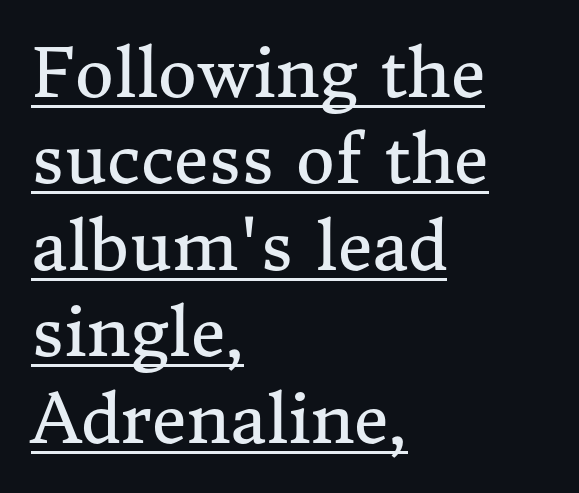
Vertically, the passage feels balanced, rows spaced as you'd expect. The font family rendered here belongs to the serif group. Note the varied advance widths — an 'i' is clearly narrower than an 'm'. The typeface has the unassuming heft of standard copy or less. The paragraph shown leans on its left margin.
